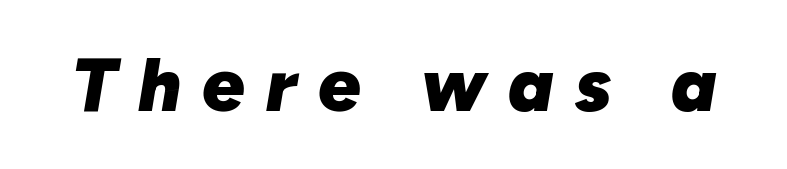
Q: Is the text bold? A: Yes.
Q: Is the text italic (slanted)? A: Yes, it leans right by about 10 degrees.
Q: Is the text underlined? A: No.
Q: Is the spacing between letters normal or unusually wide? A: Unusually wide.
Q: Width (condensed, normal, or wide)? A: Normal.
Q: Stroke contrast? A: Low.
Q: x-height? A: Medium.
Q: Monospaced? A: No.
